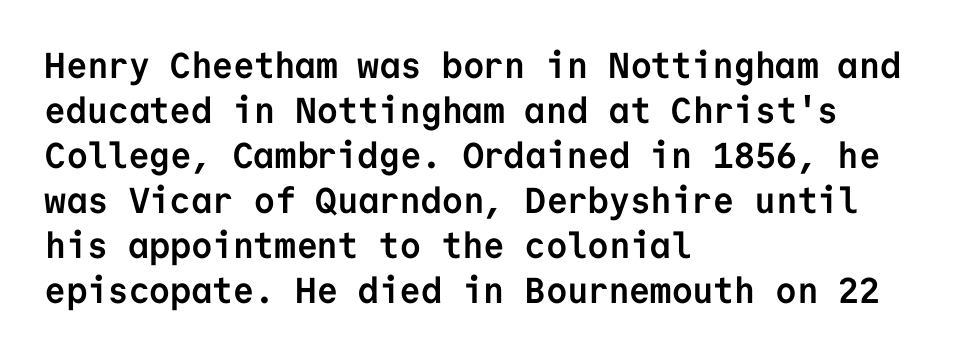
The image shows 36 px semibold sans-serif type, upright, monospaced; set left-aligned, normal line spacing (1.25x), normal letter spacing, not underlined; low stroke contrast and a medium x-height.
